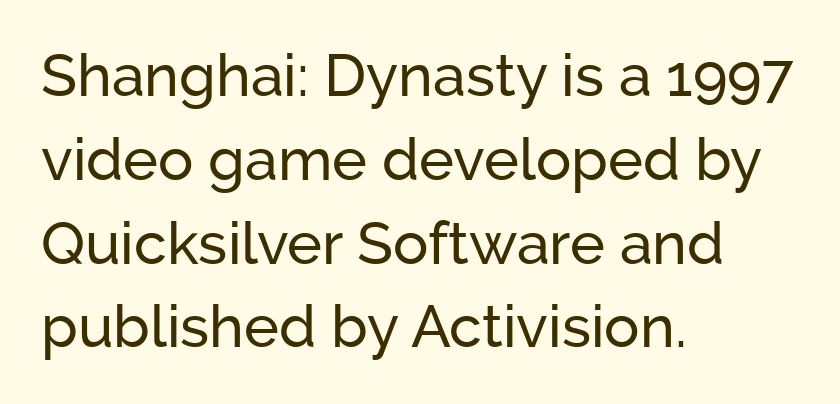
{"serif": "no", "italic": "no", "width": "normal", "stroke_contrast": "low", "x_height": "medium", "monospaced": "no", "underline": "no", "align": "left", "line_spacing": "normal", "line_spacing_ratio": 1.42, "letter_spacing": "normal", "letter_spacing_em": 0.0, "glyph_px": 59}
